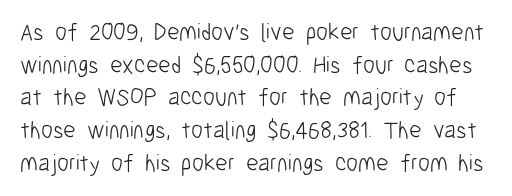
Q: Is the text bold? A: No.
Q: Is the text italic (slanted)? A: No, it is upright.
Q: Is the text underlined? A: No.
Q: Is the spacing between letters normal or unusually wide? A: Normal.
Q: Is the spacing between lines tight, normal or loose? A: Normal.
